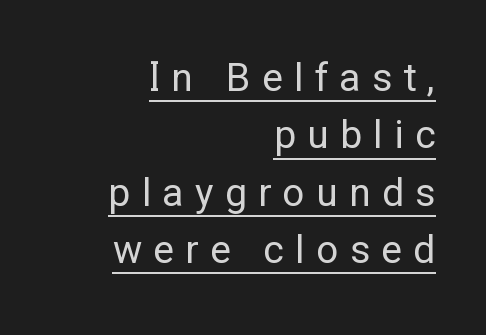
{"serif": "no", "italic": "no", "bold": "no", "weight": "regular", "width": "normal", "stroke_contrast": "low", "x_height": "medium", "monospaced": "no", "underline": "yes", "align": "right", "line_spacing": "normal", "line_spacing_ratio": 1.47, "letter_spacing": "wide", "letter_spacing_em": 0.29, "glyph_px": 39}
